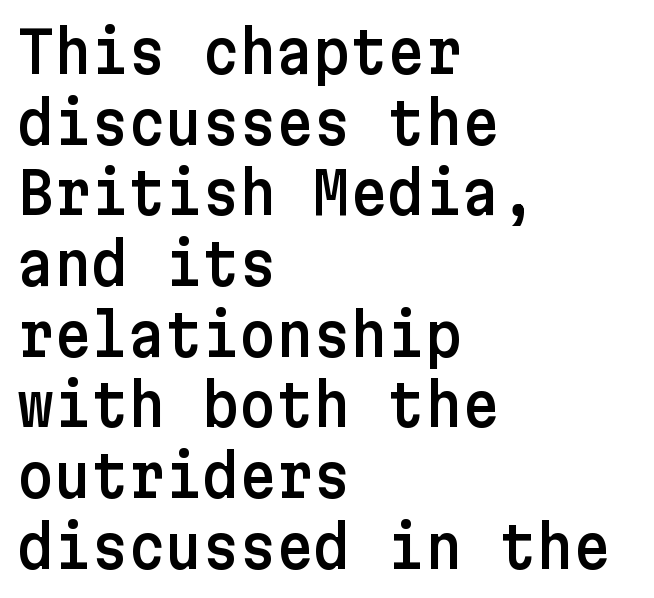
Q: Is the text italic (slanted)? A: No, it is upright.
Q: Is the typeface a serif or a sans-serif typeface? A: Sans-serif.
Q: Is the text underlined? A: No.
Q: How is the paragraph aligned? A: Left-aligned.
Q: Is the spacing between letters normal or unusually wide? A: Normal.
Q: Width (condensed, normal, or wide)? A: Normal.
Q: Stroke contrast? A: Low.
Q: x-height? A: Medium.
